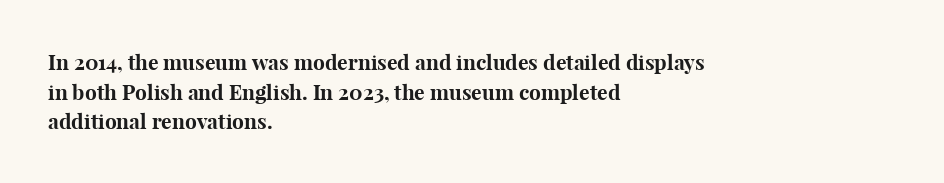
The image shows 21 px bold type, upright; set left-aligned, normal line spacing (1.41x), normal letter spacing, not underlined.
